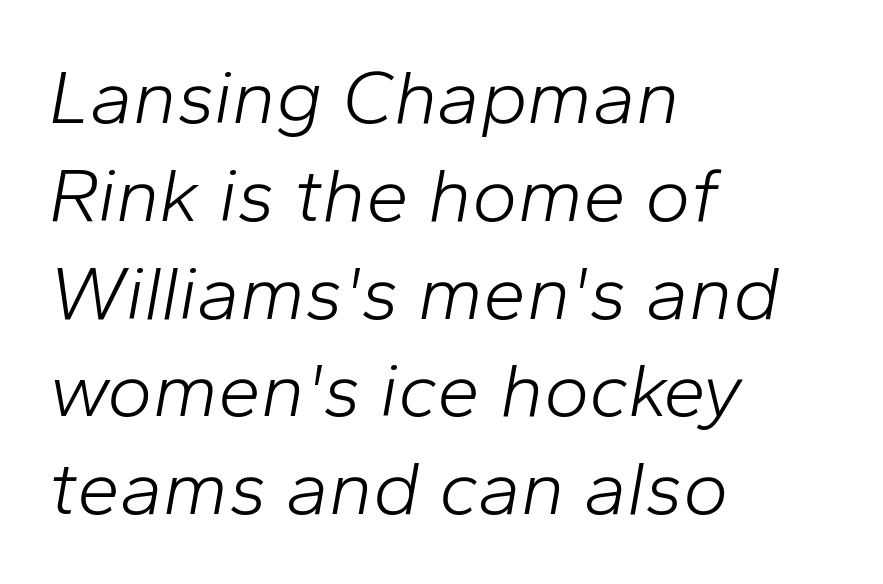
Q: Is the text bold? A: No.
Q: Is the text italic (slanted)? A: Yes, it leans right by about 10 degrees.
Q: Is the text underlined? A: No.
Q: How is the paragraph aligned? A: Left-aligned.
Q: Is the spacing between letters normal or unusually wide? A: Normal.
Q: Is the spacing between lines tight, normal or loose? A: Normal.
Q: Width (condensed, normal, or wide)? A: Normal.
Q: Stroke contrast? A: Low.
Q: x-height? A: Medium.
Q: Monospaced? A: No.
